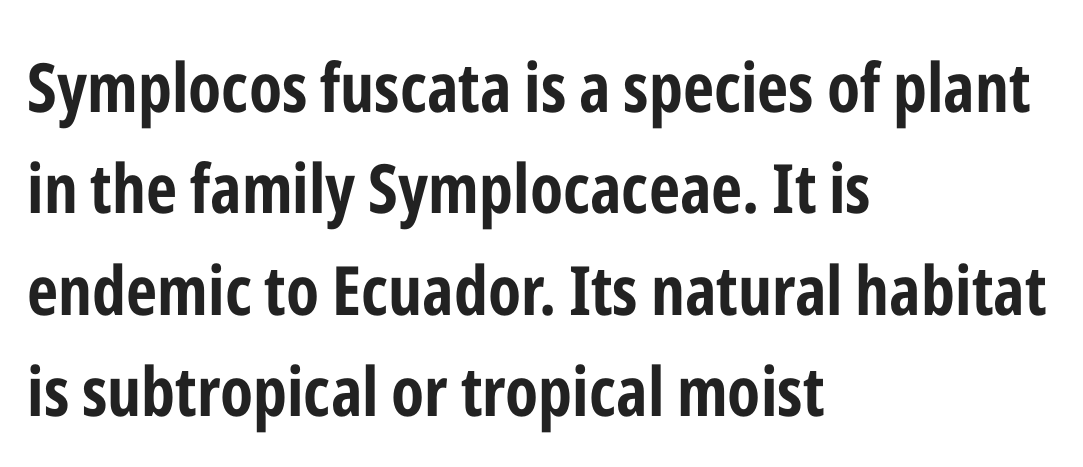
If you measured baseline to baseline, you'd find a middling distance. Unlike a traditional serif, this face leaves its strokes unadorned. The strokes are fattened all the way to bold. The setting favours the left margin, as ordinary paragraphs usually do. Bare-footed words on every line.
